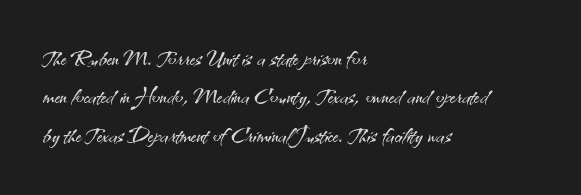
{"serif": "no", "bold": "no", "weight": "light", "width": "normal", "stroke_contrast": "medium", "x_height": "small", "monospaced": "no", "underline": "no", "align": "left", "line_spacing": "normal", "line_spacing_ratio": 1.28, "letter_spacing": "normal", "letter_spacing_em": 0.0, "glyph_px": 30}
